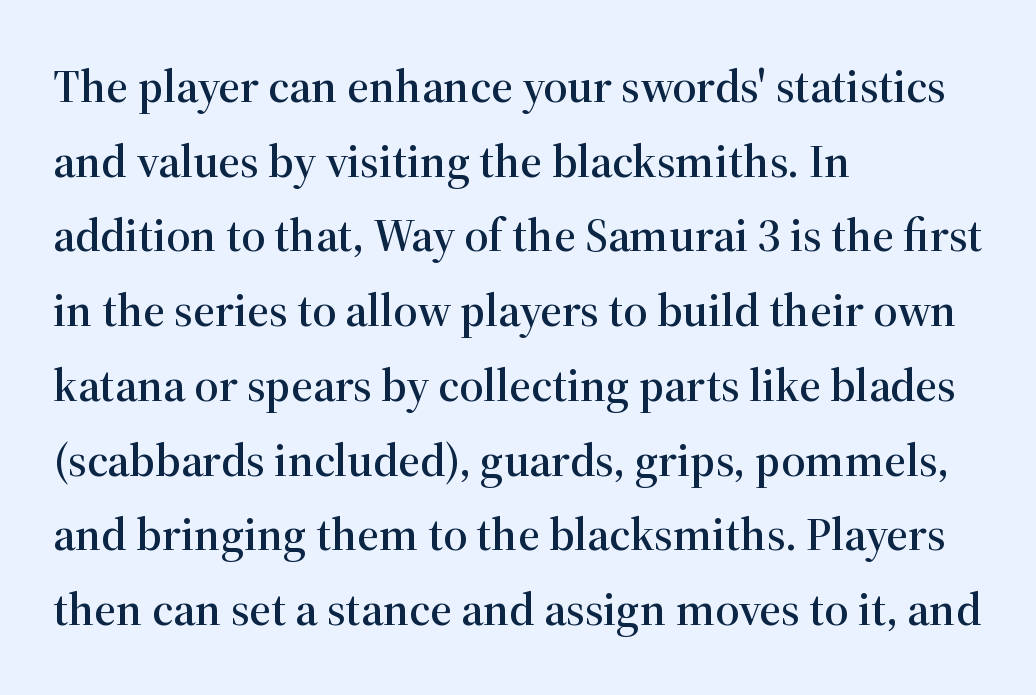
Every row of glyphs begins at an identical x-position on the left. The rendering shows small feet on the letterforms — a serif design. The designer left line spacing at the default. A bare baseline throughout the passage. The line texture is even and compact thanks to regular tracking. Proportional: the letters do not fall into vertical columns.
